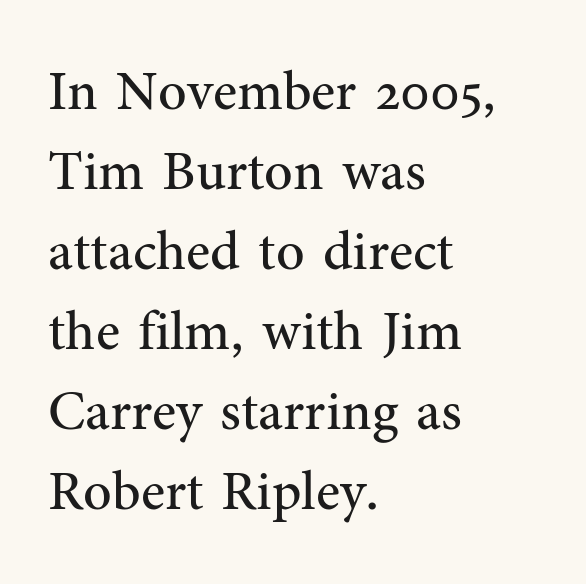
Q: Is the text bold? A: No.
Q: Is the text italic (slanted)? A: No, it is upright.
Q: Is the typeface a serif or a sans-serif typeface? A: Serif.
Q: Is the text underlined? A: No.
Q: How is the paragraph aligned? A: Left-aligned.
Q: Is the spacing between letters normal or unusually wide? A: Normal.
Q: Is the spacing between lines tight, normal or loose? A: Normal.
Q: Width (condensed, normal, or wide)? A: Normal.
Q: Stroke contrast? A: Medium.
Q: x-height? A: Medium.
Q: Monospaced? A: No.
